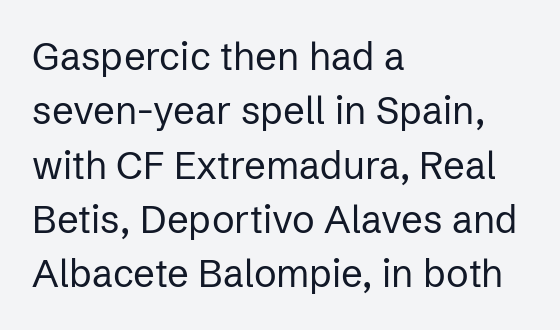
Q: Is the text bold? A: No.
Q: Is the text italic (slanted)? A: No, it is upright.
Q: Is the typeface a serif or a sans-serif typeface? A: Sans-serif.
Q: Is the text underlined? A: No.
Q: How is the paragraph aligned? A: Left-aligned.
Q: Is the spacing between letters normal or unusually wide? A: Normal.
Q: Is the spacing between lines tight, normal or loose? A: Normal.
Q: Width (condensed, normal, or wide)? A: Normal.
Q: Stroke contrast? A: Low.
Q: x-height? A: Medium.
Q: Monospaced? A: No.
